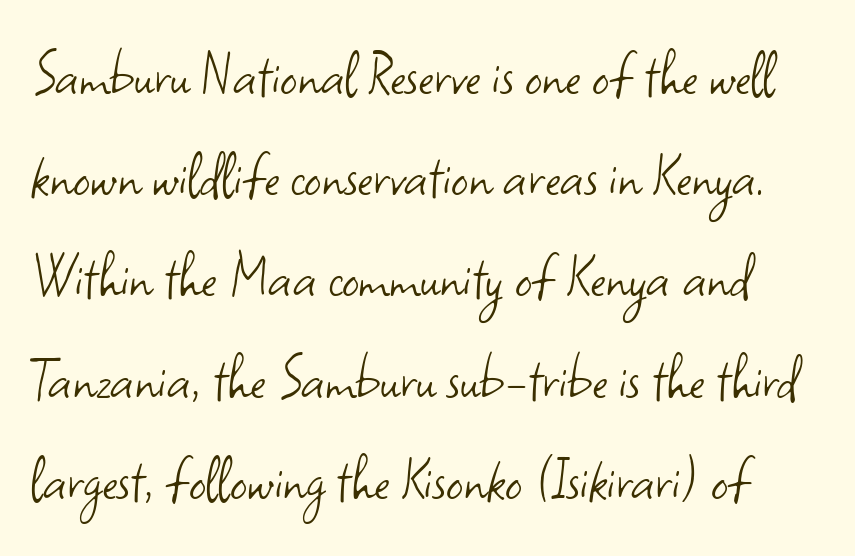
Q: Is the text bold? A: No.
Q: Is the text italic (slanted)? A: Yes.
Q: Is the typeface a serif or a sans-serif typeface? A: Sans-serif.
Q: Is the text underlined? A: No.
Q: Is the spacing between letters normal or unusually wide? A: Normal.
Q: Is the spacing between lines tight, normal or loose? A: Normal.
Q: Width (condensed, normal, or wide)? A: Normal.
Q: Stroke contrast? A: Low.
Q: x-height? A: Small.
Q: Monospaced? A: No.
